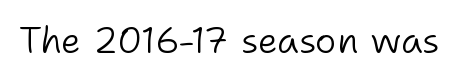
{"serif": "no", "italic": "no", "bold": "no", "weight": "light", "width": "normal", "stroke_contrast": "low", "x_height": "medium", "monospaced": "no", "underline": "no", "letter_spacing": "normal", "letter_spacing_em": 0.0, "glyph_px": 36}
